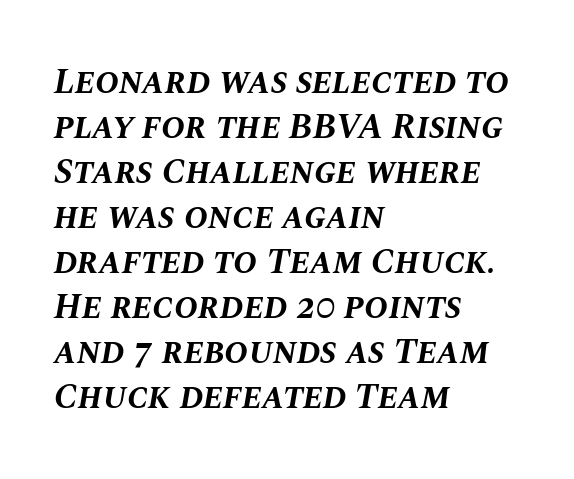
Do the characters align in a grid? No, the font is proportional. Caption: bold face, heavy strokes. Summary of vertical rhythm: regular, with standard interline spacing. Students, note that the glyphs here touch the page at normal intervals.
